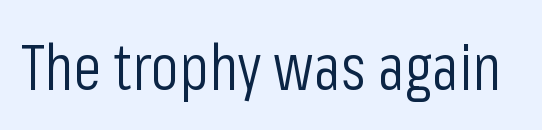
Caption: standard tracking, unaltered. This sample has the flowing, uneven cadence of proportional lettering. This is sans-serif lettering, the kind often seen on screens and signage. Words float on clear page, feet unadorned. The typography opts for an upright posture over an oblique one. Is the type heavy? It reads as light-to-regular instead.
